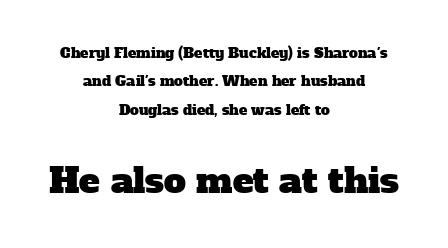
Loosely led — the rows are spread out. Note the varied advance widths — an 'i' is clearly narrower than an 'm'. Notice how the passage keeps no hard edge, just a central spine. Look at the glyph heights: the lower group is clearly the bigger setting. The specimen omits any rule beneath the text block's lines.
